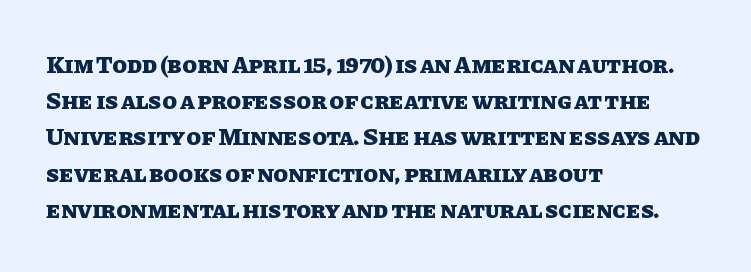
Q: Is the text bold? A: Yes.
Q: Is the text italic (slanted)? A: No, it is upright.
Q: Is the text underlined? A: No.
Q: How is the paragraph aligned? A: Left-aligned.
Q: Is the spacing between letters normal or unusually wide? A: Normal.
Q: Is the spacing between lines tight, normal or loose? A: Normal.
